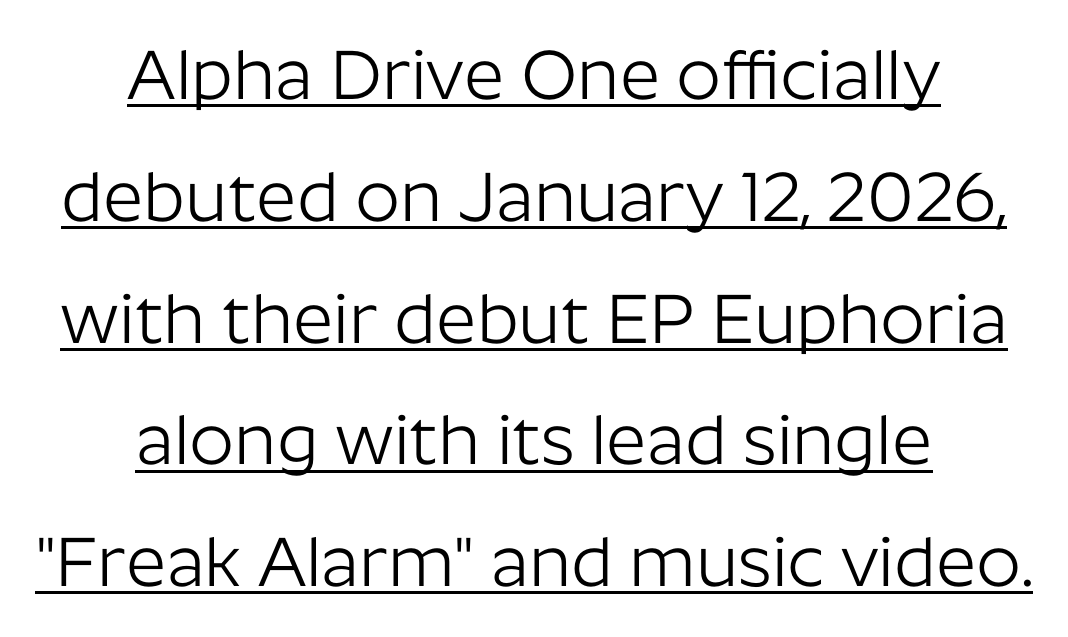
Here the designer chose a conventional face with non-uniform glyph widths. The line texture is even and compact thanks to regular tracking. Stroke terminals: plain, sans-serif. A continuous stroke trails under the words, as in a hyperlink. Unlike italic type, these characters show no tilt at all. In CSS terms this would be text-align: center.
